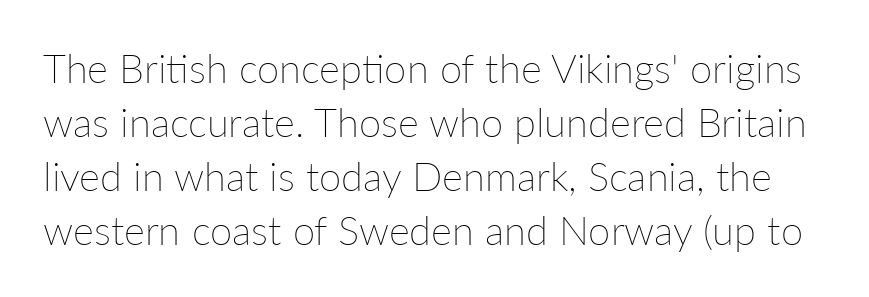
Looks like regular typesetting: each glyph gets only the width it needs. The passage shown stacks its lines at a standard gap. It's the straight-up-and-down kind of type. The weight would be labelled regular, book, light, or lighter still. The space beneath each line is pristine and unruled.
